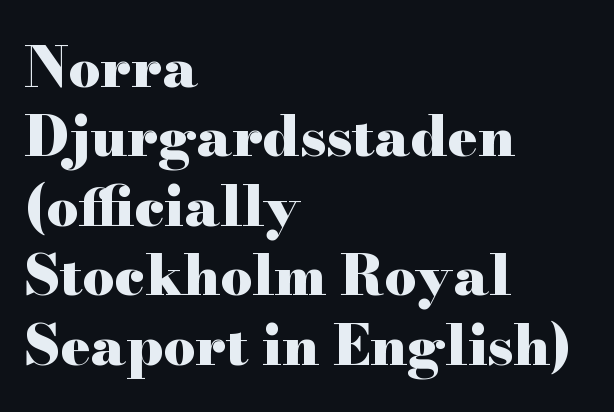
{"serif": "yes", "italic": "no", "bold": "yes", "weight": "heavy", "width": "wide", "stroke_contrast": "high", "x_height": "small", "monospaced": "no", "underline": "no", "align": "left", "line_spacing_ratio": 1.24, "letter_spacing": "normal", "letter_spacing_em": 0.0, "glyph_px": 56}
